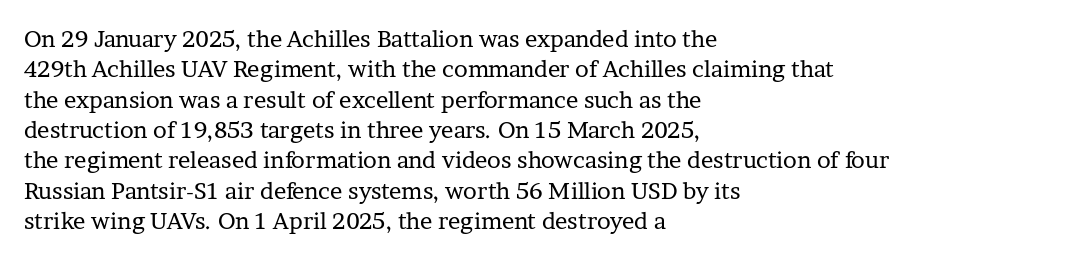
{"italic": "no", "bold": "no", "underline": "no", "align": "left", "line_spacing": "normal", "line_spacing_ratio": 1.32, "letter_spacing": "normal", "letter_spacing_em": 0.0, "glyph_px": 23}
